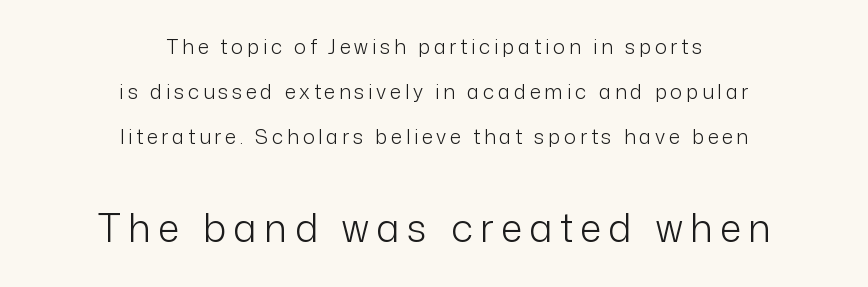
The image shows 39 px light sans-serif type, upright; set centered, loose line spacing (2.26x), not underlined; the second (bottom) block is 1.95x larger; low stroke contrast and a medium x-height.
